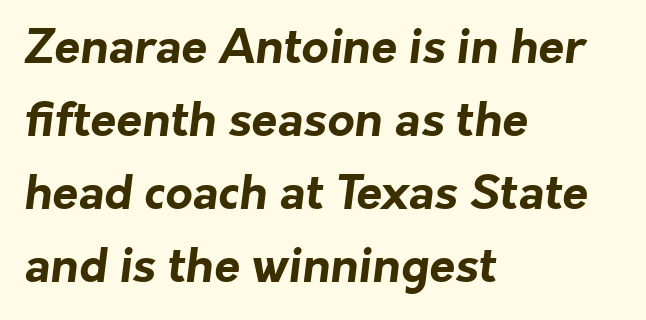
{"serif": "no", "bold": "yes", "weight": "bold", "width": "normal", "stroke_contrast": "low", "x_height": "medium", "monospaced": "no", "underline": "no", "align": "left", "line_spacing": "normal", "line_spacing_ratio": 1.55, "letter_spacing": "normal", "letter_spacing_em": 0.0, "glyph_px": 47}
